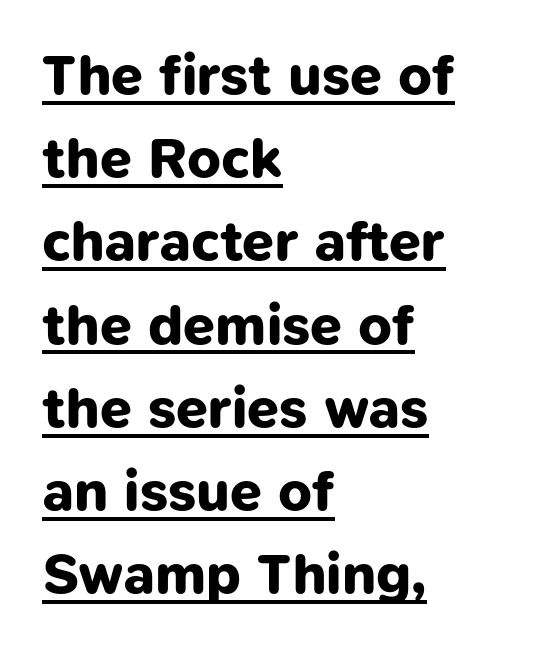
{"serif": "no", "bold": "yes", "weight": "bold", "width": "normal", "stroke_contrast": "low", "x_height": "medium", "monospaced": "no", "underline": "yes", "align": "left", "line_spacing": "normal", "line_spacing_ratio": 1.46, "letter_spacing": "normal", "letter_spacing_em": 0.0, "glyph_px": 57}
